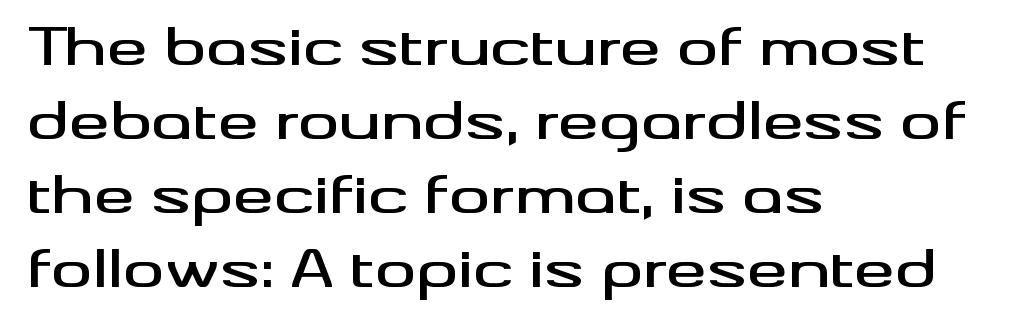
Q: Is the text italic (slanted)? A: No, it is upright.
Q: Is the typeface a serif or a sans-serif typeface? A: Sans-serif.
Q: Is the text underlined? A: No.
Q: How is the paragraph aligned? A: Left-aligned.
Q: Is the spacing between letters normal or unusually wide? A: Normal.
Q: Is the spacing between lines tight, normal or loose? A: Normal.
Q: Width (condensed, normal, or wide)? A: Wide.
Q: Stroke contrast? A: Medium.
Q: x-height? A: Small.
Q: Monospaced? A: No.
